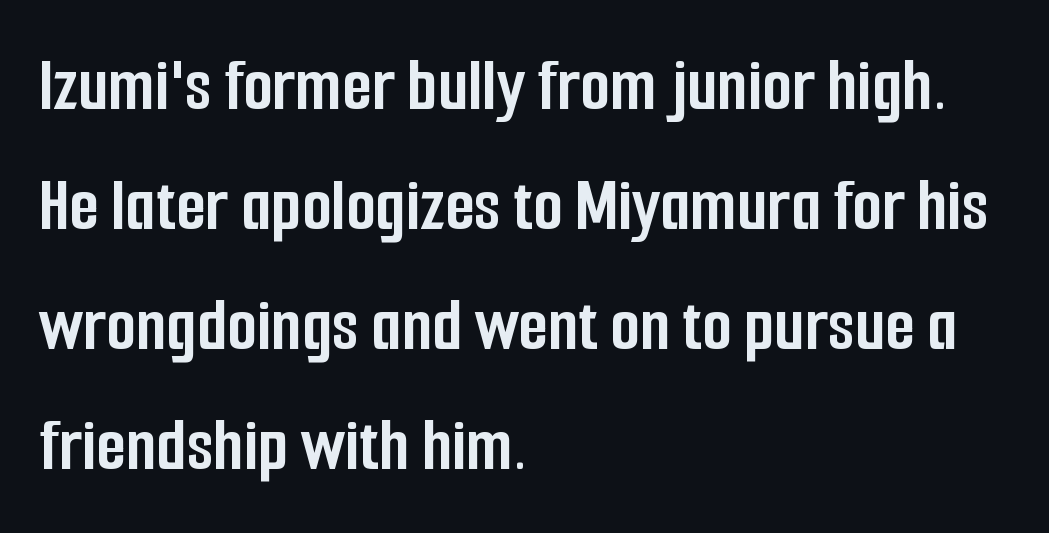
The image shows 77 px semibold, condensed sans-serif type, upright; set left-aligned, normal line spacing (1.56x), normal letter spacing, not underlined; low stroke contrast and a medium x-height.
